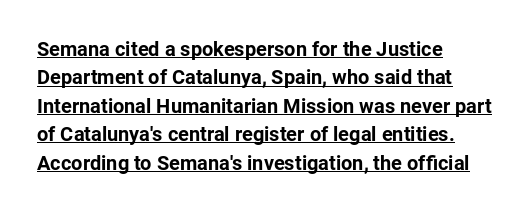
Set as a true bold cut, around the 700 mark. The type sits square on the baseline with zero lean. Look at the tracking — it's just the regular setting, nothing added. This block has exactly the height ordinary leading produces. The passage shown is underscored from start to finish.
